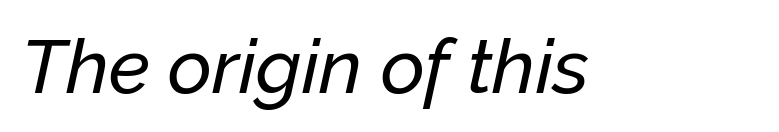
Q: Is the text italic (slanted)? A: Yes, it leans right by about 12 degrees.
Q: Is the text underlined? A: No.
Q: Is the spacing between letters normal or unusually wide? A: Normal.
Q: Width (condensed, normal, or wide)? A: Normal.
Q: Stroke contrast? A: Low.
Q: x-height? A: Medium.
Q: Monospaced? A: No.
